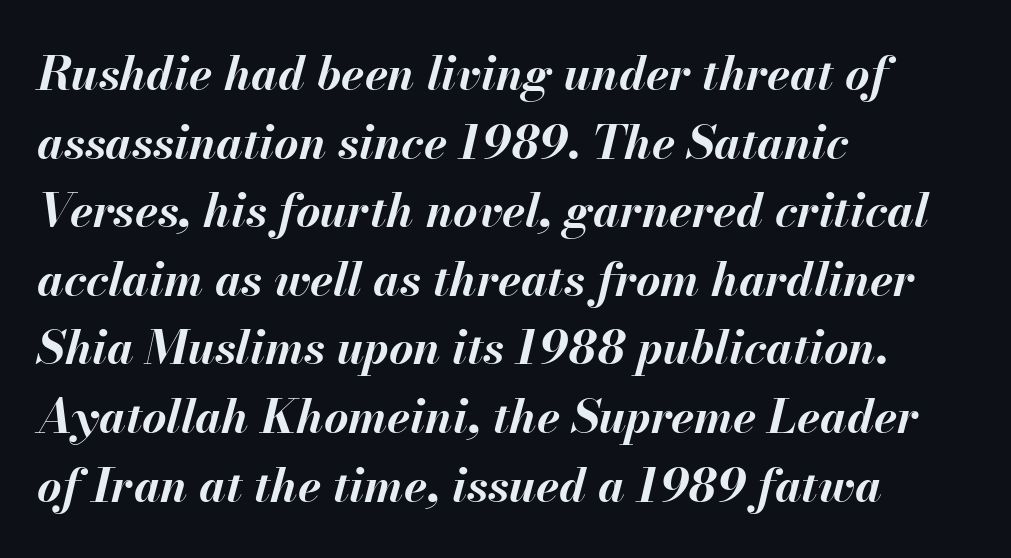
Each letter keeps its own natural width here, so spacing adapts to shape. Rows of type keep a routine distance in the vertical direction. Bare-footed words on every line. The characters look thick and weighty, a clear bold.
